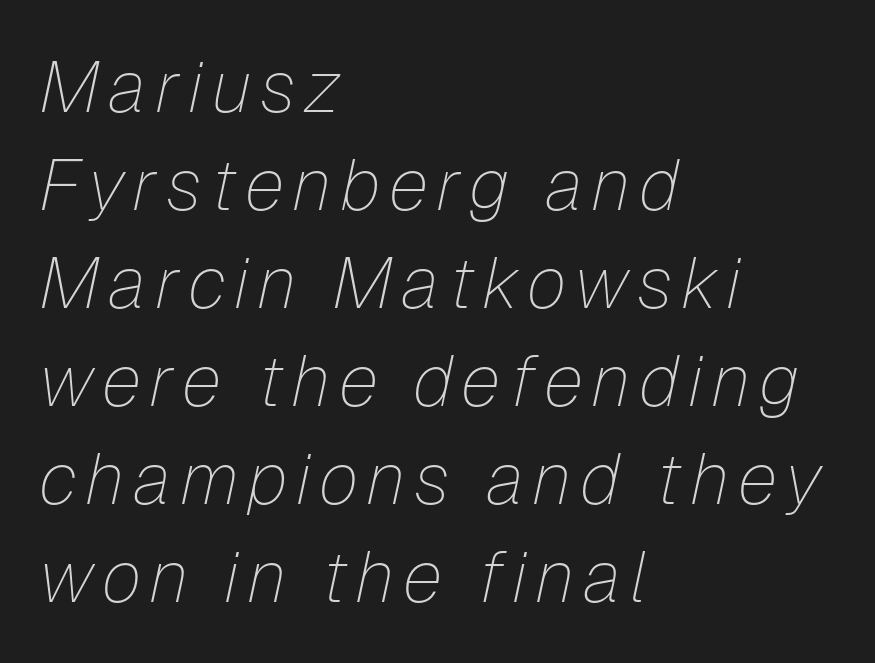
Q: Is the text bold? A: No.
Q: Is the text italic (slanted)? A: Yes, it leans right by about 12 degrees.
Q: Is the text underlined? A: No.
Q: How is the paragraph aligned? A: Left-aligned.
Q: Is the spacing between lines tight, normal or loose? A: Normal.
Q: Width (condensed, normal, or wide)? A: Normal.
Q: Stroke contrast? A: Low.
Q: x-height? A: Medium.
Q: Monospaced? A: No.
